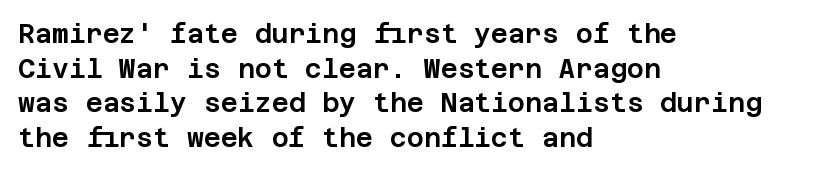
Reading down the block, your eye returns to a fixed left position each line. The line-height multiplier appears to be the usual default. Anything drawn beneath the words? Only blank space. Nope, not italic — everything's standing straight. No extra tracking has been applied to these lines.
